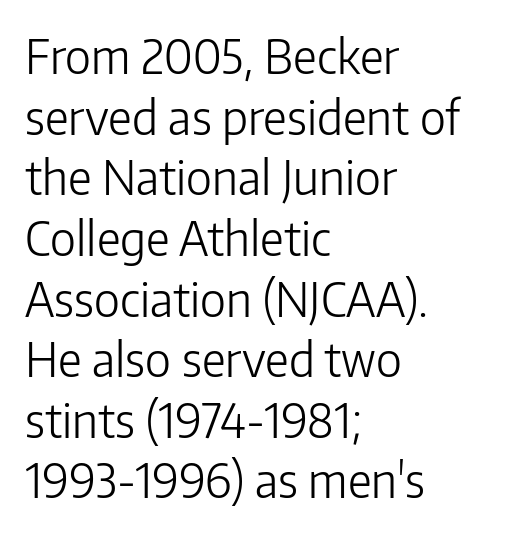
{"serif": "no", "italic": "no", "bold": "no", "weight": "light", "width": "normal", "stroke_contrast": "low", "x_height": "medium", "monospaced": "no", "underline": "no", "align": "left", "line_spacing": "normal", "line_spacing_ratio": 1.29, "letter_spacing": "normal", "letter_spacing_em": 0.0, "glyph_px": 47}
